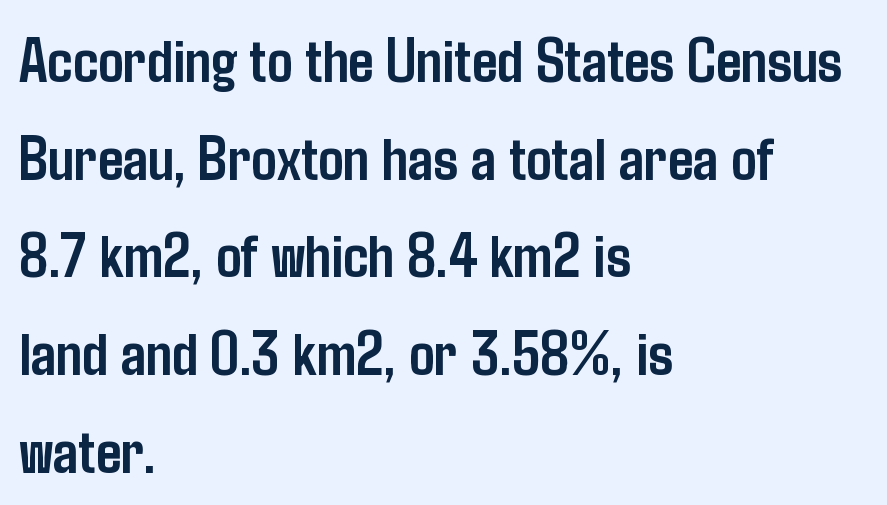
{"serif": "no", "italic": "no", "bold": "yes", "weight": "semibold", "width": "condensed", "stroke_contrast": "low", "x_height": "medium", "monospaced": "no", "underline": "no", "align": "left", "line_spacing": "normal", "line_spacing_ratio": 1.55, "letter_spacing": "normal", "letter_spacing_em": 0.0, "glyph_px": 63}
